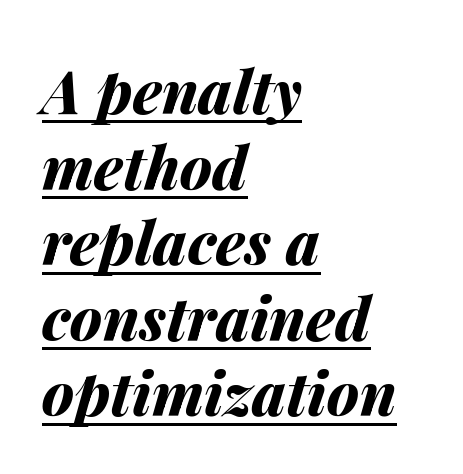
Casual observation: everything's shoved over to the left. Is the type slanted? Yes — the strokes lean at a clear angle. Regular leading. Decoration check: the copy is underlined. The glyphs have the mass of a bold cut.
